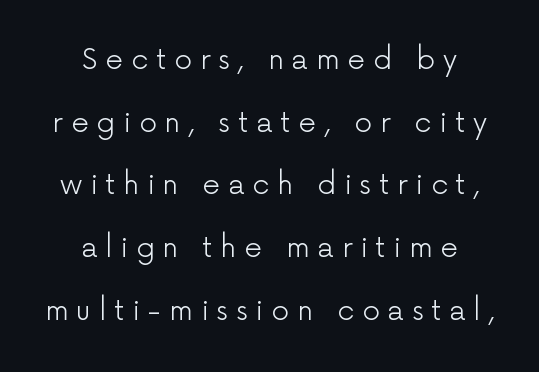
{"serif": "no", "italic": "no", "bold": "no", "weight": "light", "width": "normal", "stroke_contrast": "low", "x_height": "medium", "monospaced": "no", "underline": "no", "align": "center", "line_spacing": "loose", "line_spacing_ratio": 2.24, "letter_spacing": "wide", "letter_spacing_em": 0.28, "glyph_px": 28}
